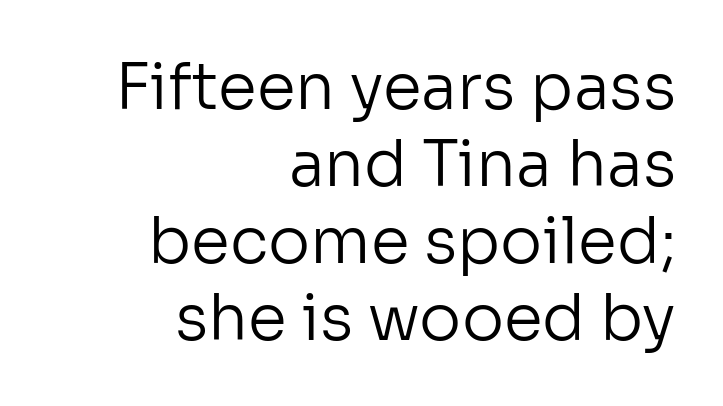
Q: Is the text bold? A: No.
Q: Is the text italic (slanted)? A: No, it is upright.
Q: Is the typeface a serif or a sans-serif typeface? A: Sans-serif.
Q: Is the text underlined? A: No.
Q: How is the paragraph aligned? A: Right-aligned.
Q: Is the spacing between letters normal or unusually wide? A: Normal.
Q: Width (condensed, normal, or wide)? A: Normal.
Q: Stroke contrast? A: Low.
Q: x-height? A: Medium.
Q: Monospaced? A: No.
